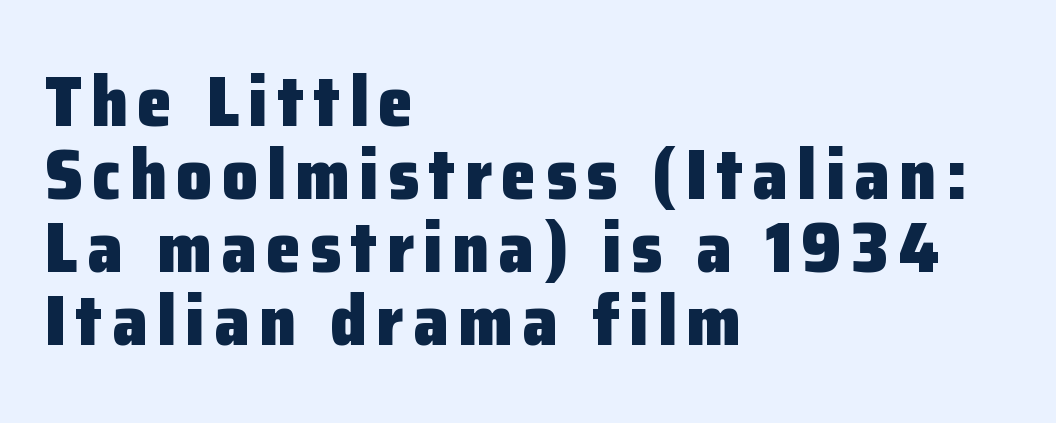
{"serif": "no", "italic": "no", "bold": "yes", "weight": "heavy", "width": "normal", "stroke_contrast": "low", "x_height": "medium", "monospaced": "no", "underline": "no", "align": "left", "line_spacing": "tight", "line_spacing_ratio": 1.03, "glyph_px": 71}
